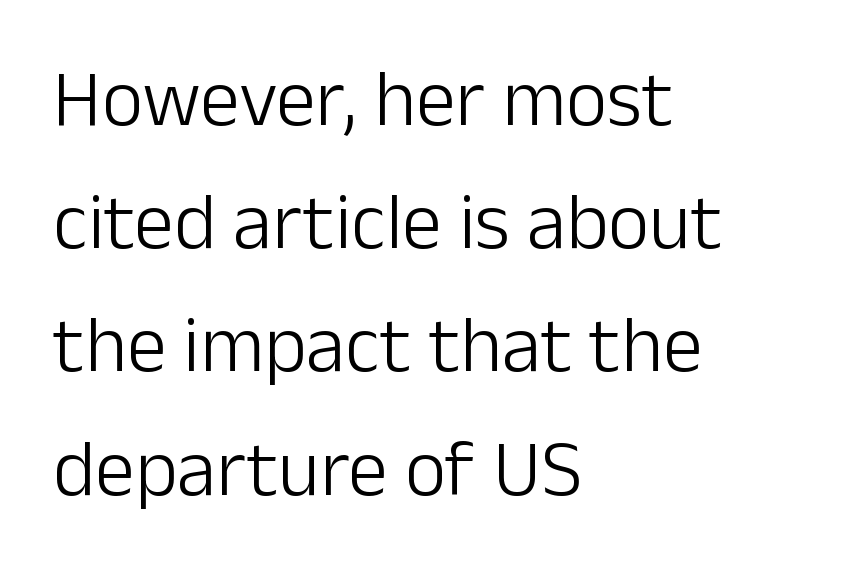
The designer went with a sans here, leaving each stem footless. The letters sit at their default tracking, neither squeezed nor spread. Character widths vary here, with narrow letters taking less room than wide ones. The vertical gap from one line to the next is medium. If you drew a line through each stem, it would be perfectly vertical. A classic flush-left, rag-right setting is used for this passage.
